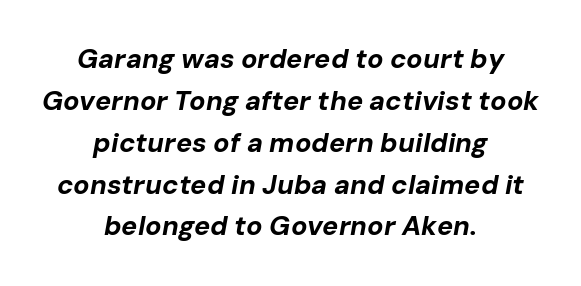
The image shows 27 px bold type, italic (leaning right); set centered, normal line spacing (1.55x), normal letter spacing, not underlined.
